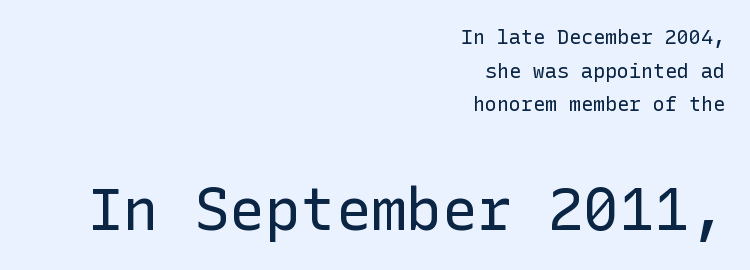
The image shows 59 px regular-weight sans-serif type, upright; set right-aligned, normal line spacing (1.68x), normal letter spacing, not underlined; the second (bottom) block is 2.95x larger; low stroke contrast and a medium x-height.
